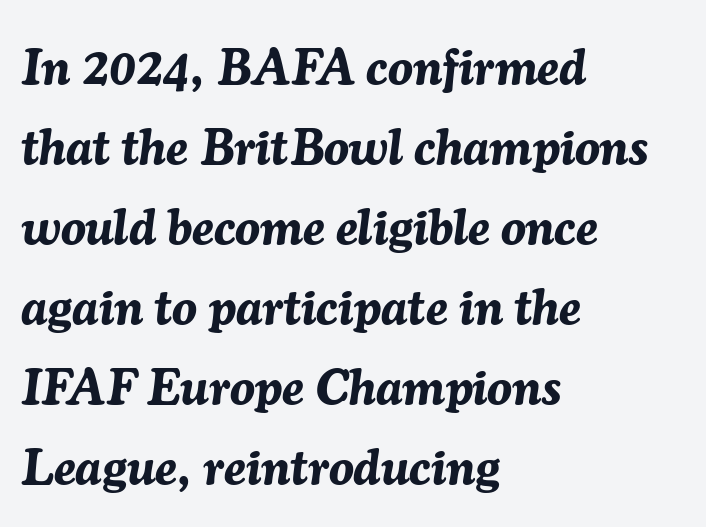
{"italic": "yes", "lean": "right", "slant_degrees": 7, "bold": "yes", "weight": "bold", "width": "normal", "stroke_contrast": "medium", "x_height": "medium", "monospaced": "no", "underline": "no", "align": "left", "line_spacing": "normal", "line_spacing_ratio": 1.6, "letter_spacing": "normal", "letter_spacing_em": 0.0, "glyph_px": 50}
